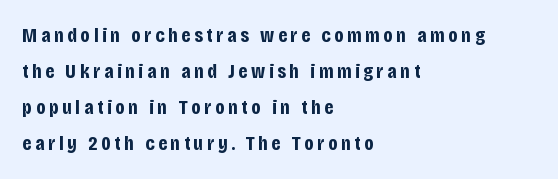
Q: Is the text bold? A: Yes.
Q: Is the text italic (slanted)? A: No, it is upright.
Q: Is the text underlined? A: No.
Q: How is the paragraph aligned? A: Left-aligned.
